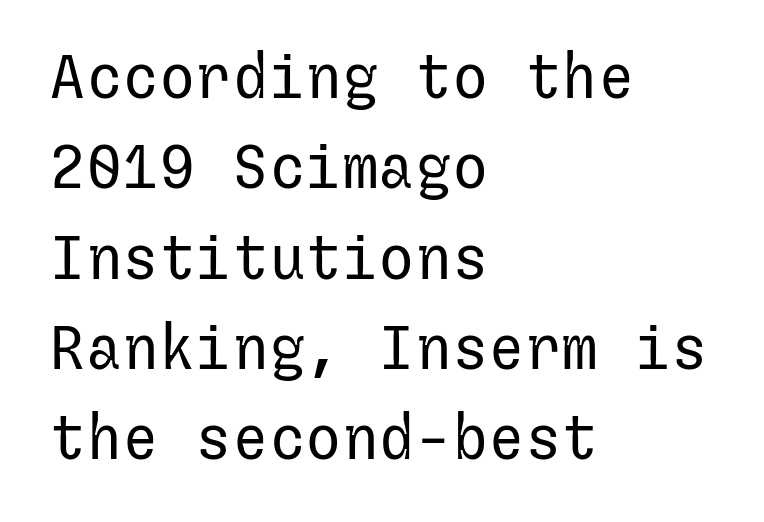
The image shows 61 px regular-weight sans-serif type, upright; set left-aligned, normal line spacing (1.48x), normal letter spacing, not underlined; low stroke contrast and a medium x-height.
